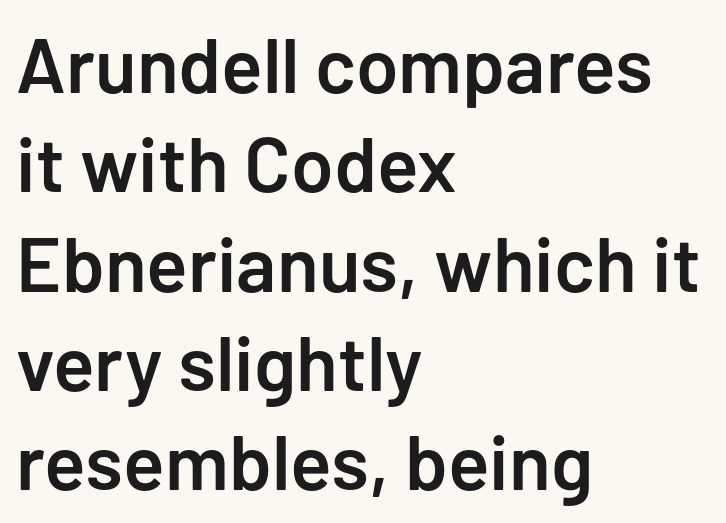
{"serif": "no", "italic": "no", "bold": "semi", "weight": "semibold", "width": "normal", "stroke_contrast": "low", "x_height": "medium", "monospaced": "no", "underline": "no", "align": "left", "line_spacing": "normal", "line_spacing_ratio": 1.29, "letter_spacing": "normal", "letter_spacing_em": 0.0, "glyph_px": 77}
